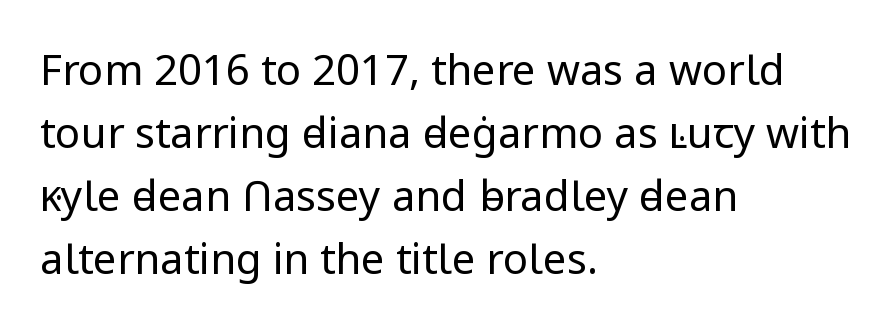
The image shows 42 px regular-weight sans-serif type, upright; set left-aligned, normal line spacing (1.5x), normal letter spacing, not underlined; low stroke contrast and a medium x-height.
